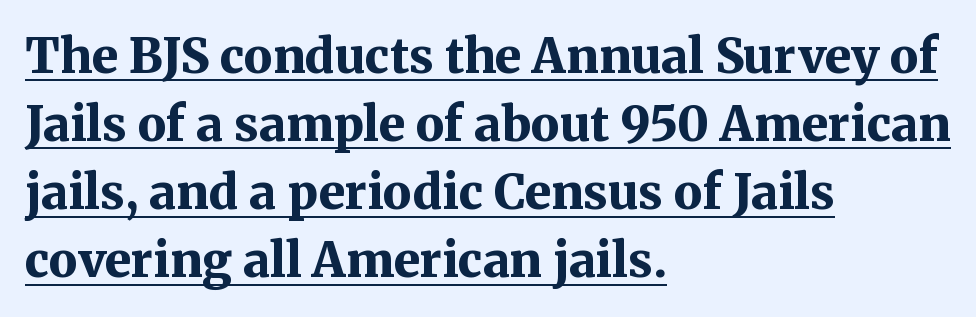
The typeface chosen for these lines features serifs. The type is set solid horizontally, with unmodified tracking. Leftover space on each line is placed entirely after the last word. These lines are rendered in a variable-pitch font. The passage shown is underscored from start to finish. Notice how the stems are strictly vertical — no italics here.
